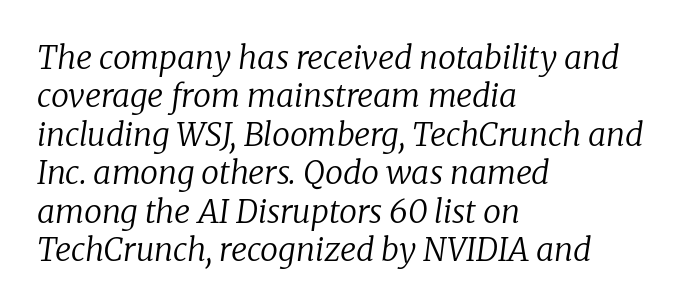
The image shows 32 px regular-weight serif type, italic (leaning right); set left-aligned, line spacing 1.2x, normal letter spacing, not underlined; low stroke contrast and a medium x-height.
